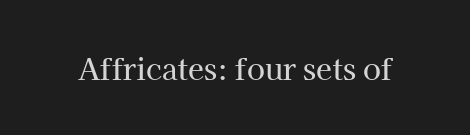
Q: Is the text italic (slanted)? A: No, it is upright.
Q: Is the typeface a serif or a sans-serif typeface? A: Serif.
Q: Is the text underlined? A: No.
Q: Is the spacing between letters normal or unusually wide? A: Normal.
Q: Width (condensed, normal, or wide)? A: Normal.
Q: Stroke contrast? A: High.
Q: x-height? A: Medium.
Q: Monospaced? A: No.
